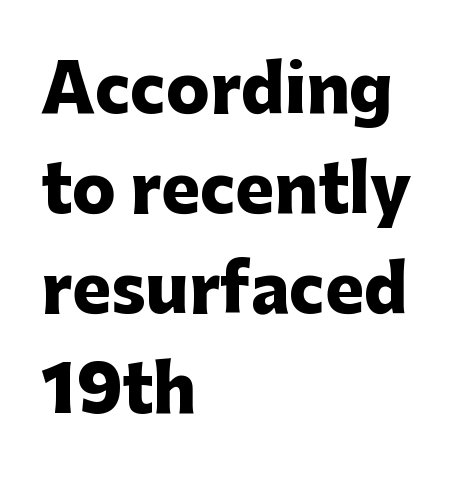
The image shows 65 px heavy sans-serif type, upright; set left-aligned, normal line spacing (1.54x), normal letter spacing, not underlined; low stroke contrast and a medium x-height.
